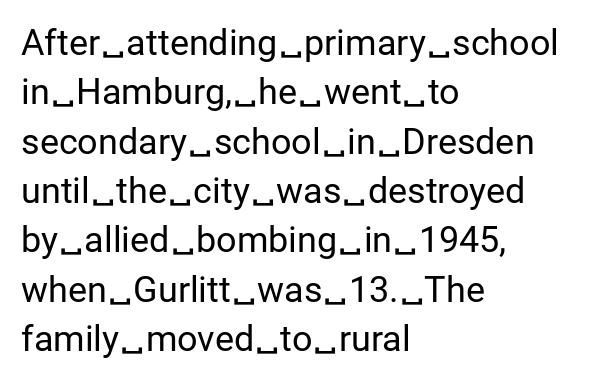
Summary of weight: not heavy and not bold. The passage shown has conventional tracking throughout. Short and long lines alike share a common starting point at left. Type style note: lacks serifs. The rendering uses natural spacing where letterforms have individual widths. The typography opts for an upright posture over an oblique one.
